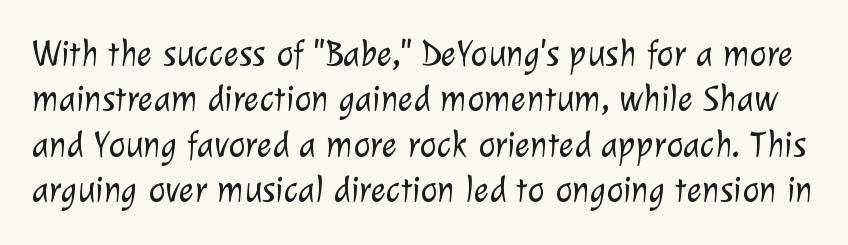
Q: Is the text bold? A: No.
Q: Is the typeface a serif or a sans-serif typeface? A: Sans-serif.
Q: Is the text underlined? A: No.
Q: Is the spacing between letters normal or unusually wide? A: Normal.
Q: Is the spacing between lines tight, normal or loose? A: Normal.
Q: Width (condensed, normal, or wide)? A: Normal.
Q: Stroke contrast? A: Low.
Q: x-height? A: Medium.
Q: Monospaced? A: No.
